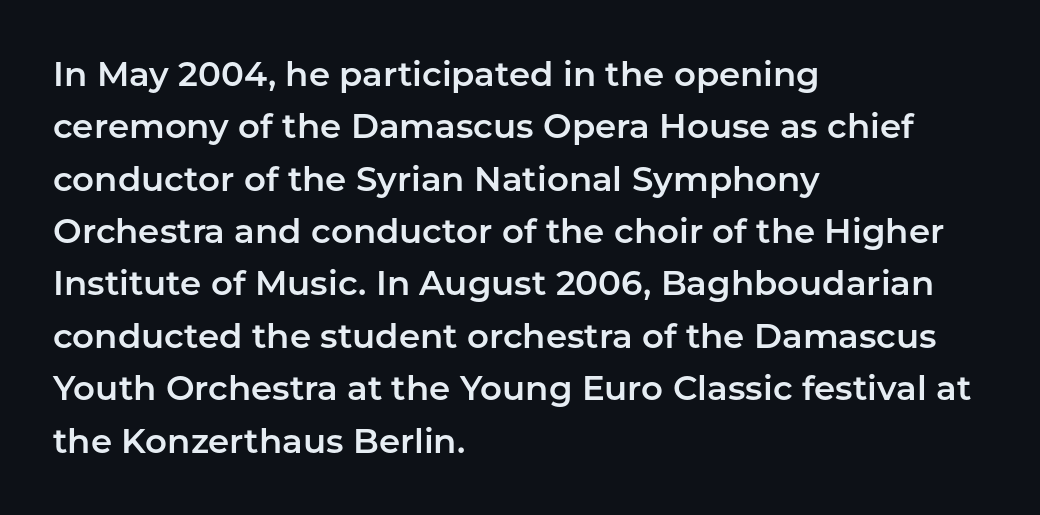
Q: Is the text italic (slanted)? A: No, it is upright.
Q: Is the typeface a serif or a sans-serif typeface? A: Sans-serif.
Q: Is the text underlined? A: No.
Q: How is the paragraph aligned? A: Left-aligned.
Q: Is the spacing between letters normal or unusually wide? A: Normal.
Q: Is the spacing between lines tight, normal or loose? A: Normal.
Q: Width (condensed, normal, or wide)? A: Normal.
Q: Stroke contrast? A: Low.
Q: x-height? A: Medium.
Q: Monospaced? A: No.
